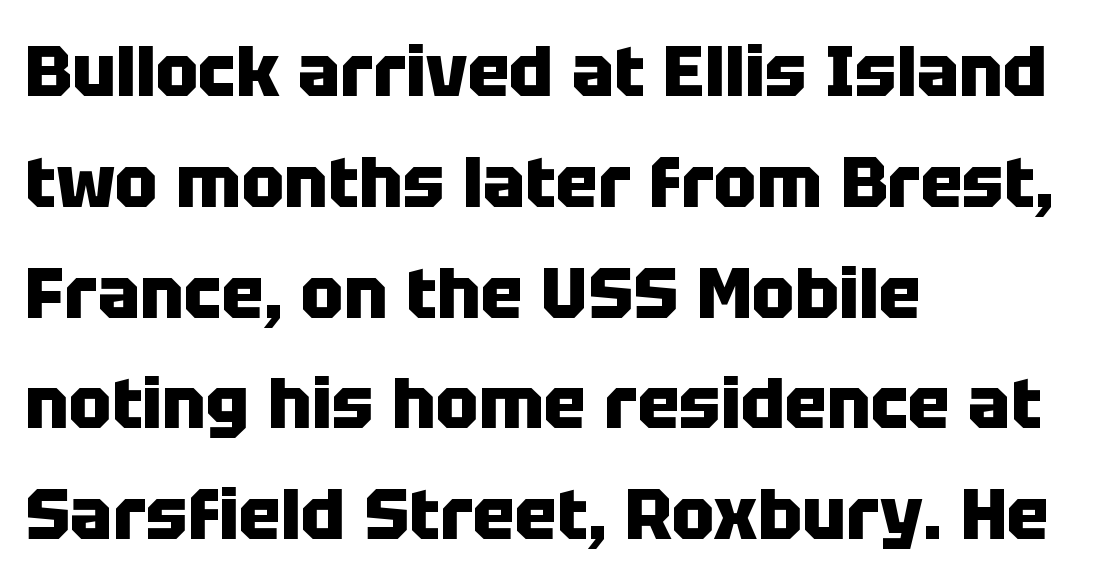
The image shows 71 px heavy sans-serif type, upright; set left-aligned, normal line spacing (1.56x), normal letter spacing, not underlined; low stroke contrast and a large x-height.
